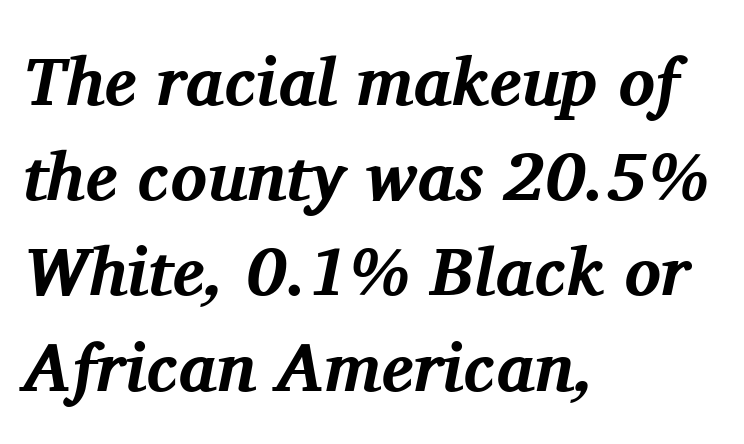
Q: Is the text bold? A: Yes.
Q: Is the text italic (slanted)? A: Yes, it leans right by about 11 degrees.
Q: Is the typeface a serif or a sans-serif typeface? A: Serif.
Q: Is the text underlined? A: No.
Q: How is the paragraph aligned? A: Left-aligned.
Q: Is the spacing between letters normal or unusually wide? A: Normal.
Q: Is the spacing between lines tight, normal or loose? A: Normal.
Q: Width (condensed, normal, or wide)? A: Normal.
Q: Stroke contrast? A: Medium.
Q: x-height? A: Medium.
Q: Monospaced? A: No.
